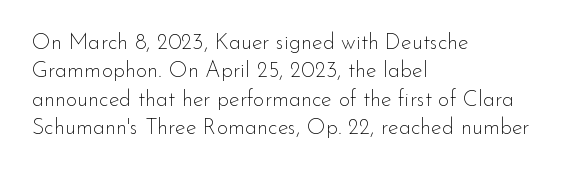
The image shows 22 px text type, upright; set left-aligned, normal line spacing (1.29x), normal letter spacing, not underlined.
